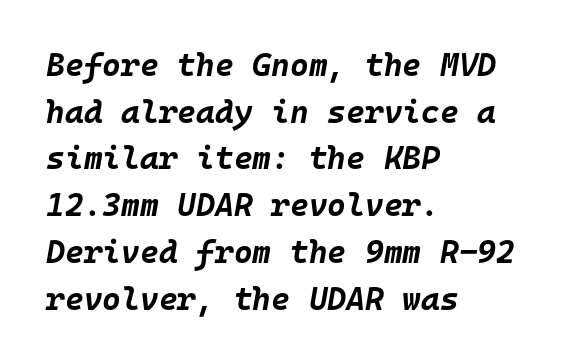
Q: Is the text bold? A: Yes.
Q: Is the text italic (slanted)? A: Yes, it leans right by about 10 degrees.
Q: Is the text underlined? A: No.
Q: How is the paragraph aligned? A: Left-aligned.
Q: Is the spacing between letters normal or unusually wide? A: Normal.
Q: Is the spacing between lines tight, normal or loose? A: Normal.
Q: Width (condensed, normal, or wide)? A: Normal.
Q: Stroke contrast? A: Low.
Q: x-height? A: Large.
Q: Monospaced? A: Yes.
